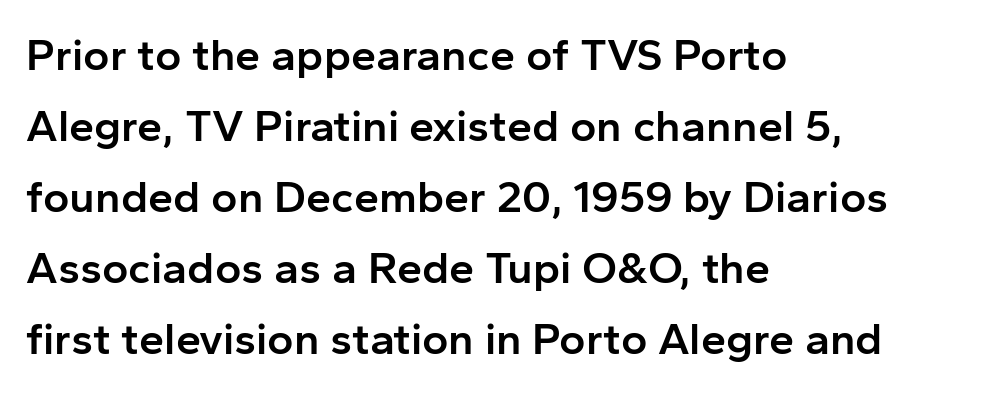
{"serif": "no", "italic": "no", "bold": "semi", "weight": "semibold", "width": "normal", "stroke_contrast": "low", "x_height": "medium", "monospaced": "no", "underline": "no", "align": "left", "line_spacing": "normal", "line_spacing_ratio": 1.58, "letter_spacing": "normal", "letter_spacing_em": 0.0, "glyph_px": 45}
